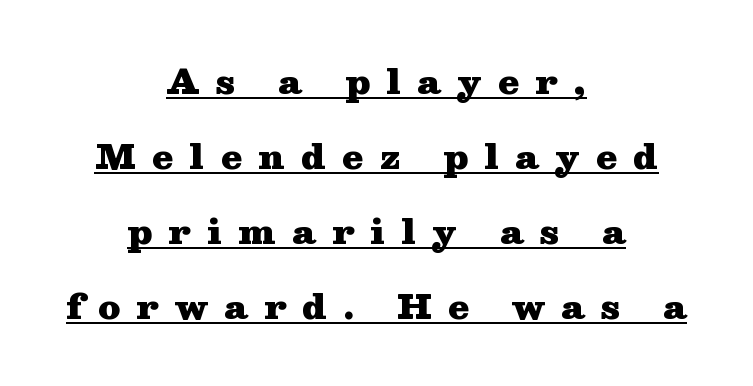
The image shows 34 px heavy, wide serif type, upright; set centered, loose line spacing (2.21x), unusually wide letter spacing (+0.48 em), underlined; medium stroke contrast and a medium x-height.
